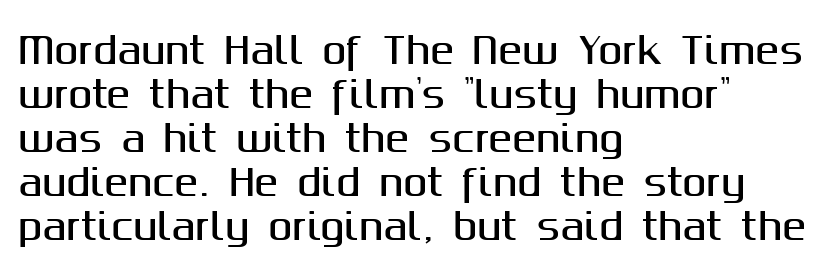
{"serif": "no", "italic": "no", "width": "normal", "stroke_contrast": "medium", "x_height": "medium", "monospaced": "no", "underline": "no", "align": "left", "line_spacing_ratio": 1.22, "letter_spacing": "normal", "letter_spacing_em": 0.0, "glyph_px": 36}
